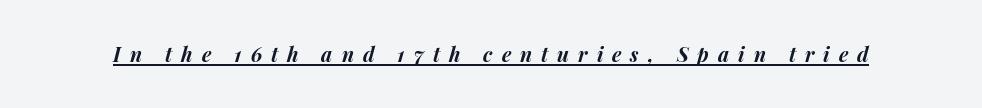
The face used here has the dense, thick strokes of a bold. This sample carries an underscore along the baseline area. You can tell it's italic because the verticals aren't actually vertical. Tracking here is generous; glyphs stand well apart from one another.
